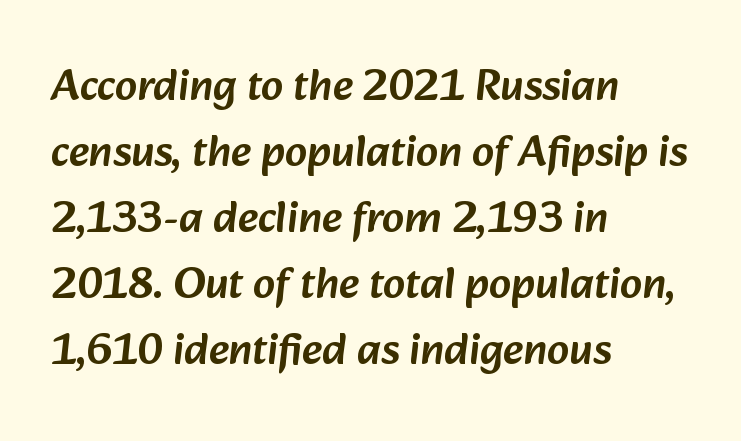
This sample has the flowing, uneven cadence of proportional lettering. Check under the words: just untouched page. What kind of face is this? One without serifs — a sans. Inter-character spacing is left at the font's built-in metrics. Evenly set lines give the paragraph a standard silhouette.
